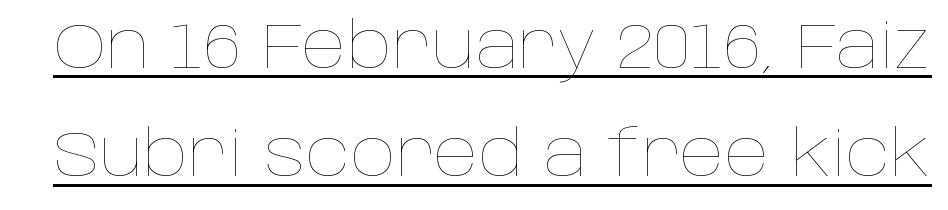
{"italic": "no", "bold": "no", "weight": "thin", "width": "normal", "stroke_contrast": "low", "x_height": "large", "monospaced": "no", "underline": "yes", "line_spacing_ratio": 1.72, "letter_spacing": "normal", "letter_spacing_em": 0.0, "glyph_px": 63}
